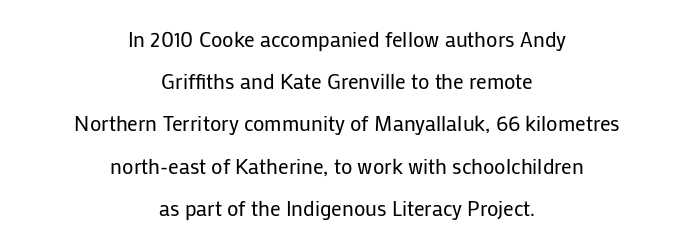
Q: Is the text bold? A: No.
Q: Is the text italic (slanted)? A: No, it is upright.
Q: Is the text underlined? A: No.
Q: How is the paragraph aligned? A: Centered.
Q: Is the spacing between letters normal or unusually wide? A: Normal.
Q: Is the spacing between lines tight, normal or loose? A: Loose.
